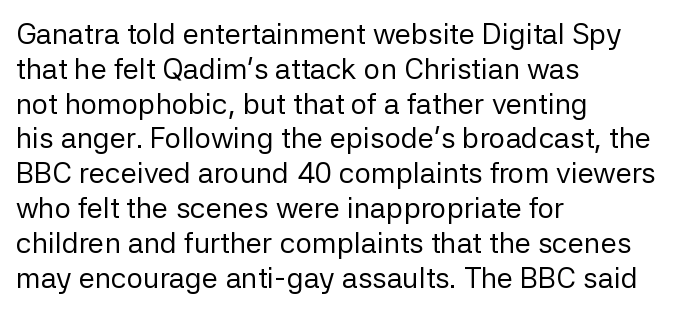
Font category for this specimen: sans-serif. The cut favours lightness, reaching ordinary text weight at its darkest. The type is set solid horizontally, with unmodified tracking. The letters stand straight up with perfectly vertical stems. The zone under the glyphs is completely vacant. Varying glyph widths throughout — classic text-font behaviour.
